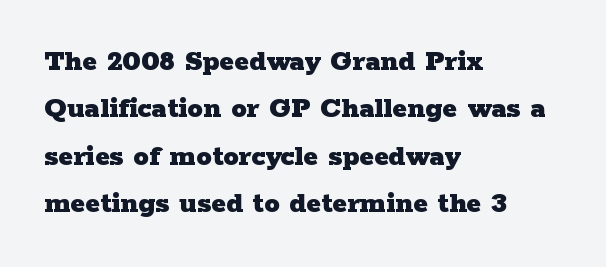
The image shows 31 px heavy, wide serif type, upright; set left-aligned, normal line spacing (1.53x), normal letter spacing, not underlined; low stroke contrast and a medium x-height.
